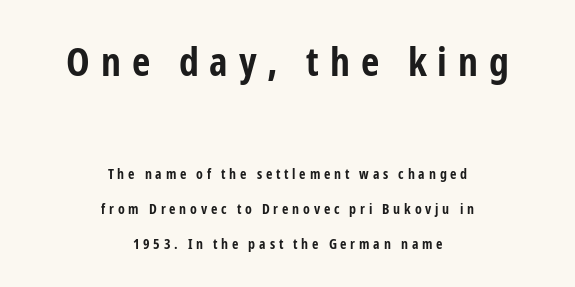
Q: Is the text bold? A: Yes.
Q: Is the text italic (slanted)? A: No, it is upright.
Q: Is the typeface a serif or a sans-serif typeface? A: Sans-serif.
Q: Is the text underlined? A: No.
Q: How is the paragraph aligned? A: Centered.
Q: Is the spacing between letters normal or unusually wide? A: Unusually wide.
Q: Is the spacing between lines tight, normal or loose? A: Loose.
Q: Which block of text is set in a larger size, the first (top) or the second (bottom)? A: The first (top) one.
Q: Width (condensed, normal, or wide)? A: Condensed.
Q: Stroke contrast? A: Low.
Q: x-height? A: Medium.
Q: Monospaced? A: No.
